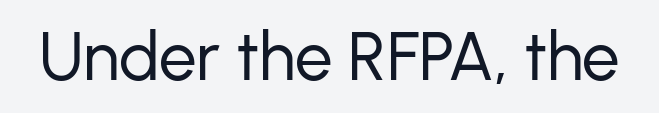
{"serif": "no", "italic": "no", "bold": "no", "weight": "regular", "width": "normal", "stroke_contrast": "low", "x_height": "medium", "monospaced": "no", "underline": "no", "letter_spacing": "normal", "letter_spacing_em": 0.0, "glyph_px": 67}
